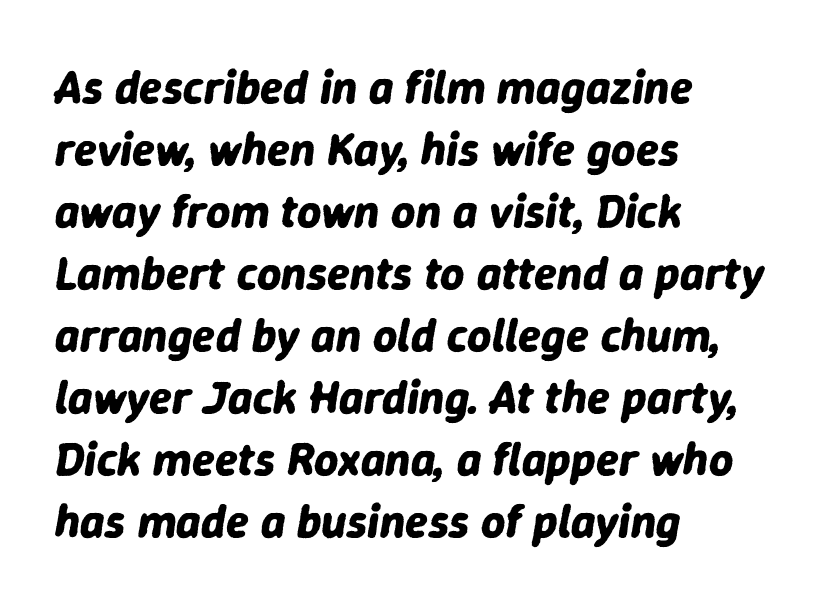
Q: Is the text bold? A: Yes.
Q: Is the text italic (slanted)? A: Yes, it leans right by about 9 degrees.
Q: Is the text underlined? A: No.
Q: How is the paragraph aligned? A: Left-aligned.
Q: Is the spacing between letters normal or unusually wide? A: Normal.
Q: Is the spacing between lines tight, normal or loose? A: Normal.
Q: Width (condensed, normal, or wide)? A: Normal.
Q: Stroke contrast? A: Low.
Q: x-height? A: Medium.
Q: Monospaced? A: No.
